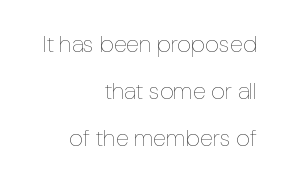
The letters look calm and open, with moderate or lighter stems. Horizontally, the lines are justified to the trailing edge only. Every stem runs plumb, perpendicular to the baseline. Horizontal bands of white between lines are thick stripes. Bare-footed words on every line. No extra tracking has been applied to these lines.
